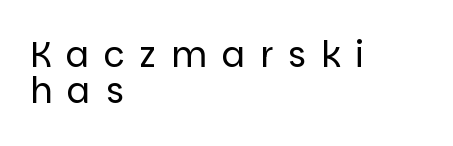
A classic flush-left, rag-right setting is used for this passage. No word sits above an underline. A light-to-regular cut is what we see here. The horizontal fit of the characters is loose and conspicuously gappy.
